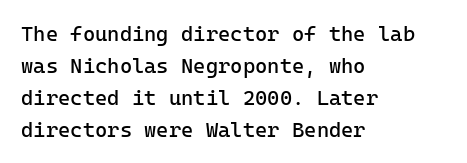
Vertical strokes here are truly vertical. The paragraph has a hard left edge and a soft right edge. The rendering uses a moderate line-height, typical for paragraphs. The cut favours lightness, reaching ordinary text weight at its darkest.
